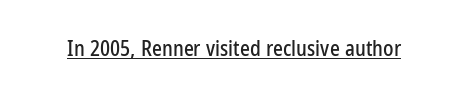
The image shows 21 px text type, upright; set normal letter spacing, underlined.
